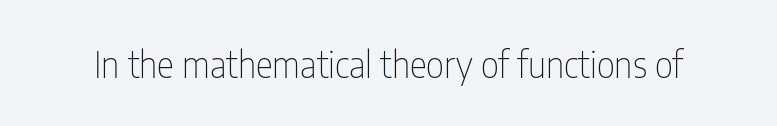
These lines keep a tight, regular rhythm from letter to letter. What kind of face is this? One without serifs — a sans. Character widths vary here, with narrow letters taking less room than wide ones. Is there any slant? The stems are plumb. Vertical stems look standard width or narrower in stroke.
